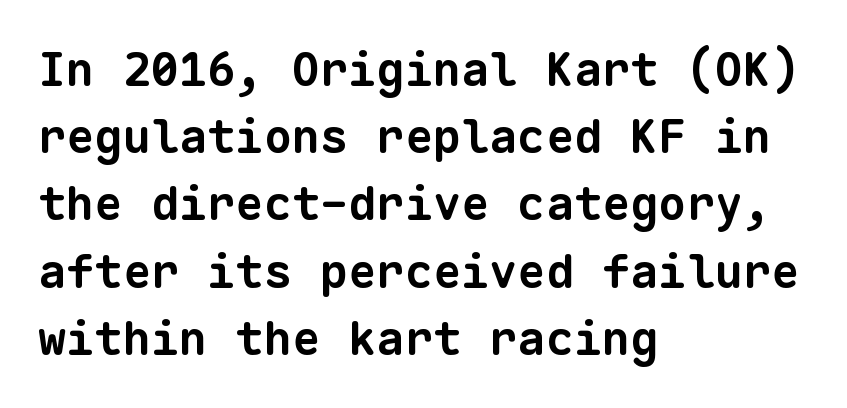
Do the characters align in a grid? Yes, the font is monospaced. The strokes are fattened all the way to bold. Serif or sans? Sans — the stroke terminals are bare. The passage shown is not underscored anywhere.
